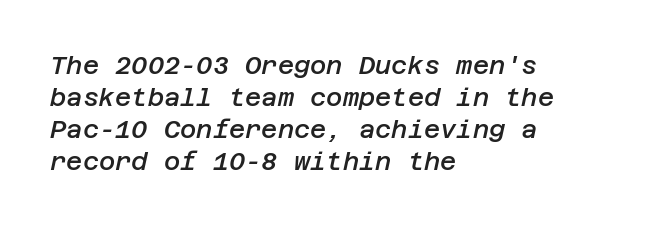
Q: Is the text bold? A: Semi-bold.
Q: Is the text italic (slanted)? A: Yes, it leans right by about 12 degrees.
Q: Is the text underlined? A: No.
Q: How is the paragraph aligned? A: Left-aligned.
Q: Is the spacing between letters normal or unusually wide? A: Normal.
Q: Is the spacing between lines tight, normal or loose? A: Normal.
